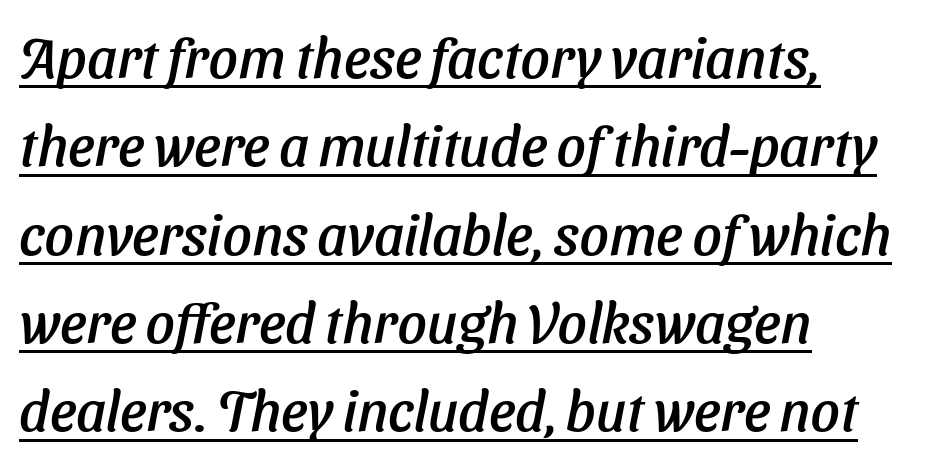
{"italic": "yes", "lean": "right", "slant_degrees": 11, "width": "normal", "stroke_contrast": "low", "x_height": "medium", "monospaced": "no", "underline": "yes", "align": "left", "line_spacing": "normal", "line_spacing_ratio": 1.55, "letter_spacing": "normal", "letter_spacing_em": 0.0, "glyph_px": 57}
